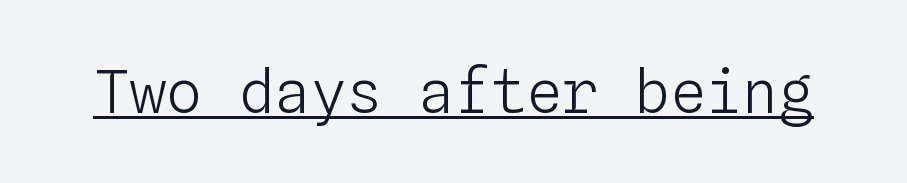
Q: Is the text bold? A: No.
Q: Is the text italic (slanted)? A: No, it is upright.
Q: Is the text underlined? A: Yes.
Q: Is the spacing between letters normal or unusually wide? A: Normal.
Q: Width (condensed, normal, or wide)? A: Normal.
Q: Stroke contrast? A: Low.
Q: x-height? A: Medium.
Q: Monospaced? A: Yes.
